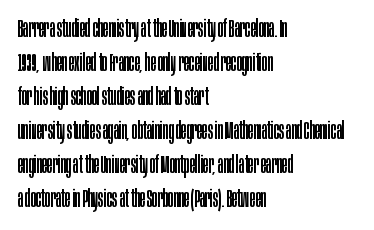
Q: Is the text bold? A: No.
Q: Is the text italic (slanted)? A: No, it is upright.
Q: Is the text underlined? A: No.
Q: How is the paragraph aligned? A: Left-aligned.
Q: Is the spacing between letters normal or unusually wide? A: Normal.
Q: Is the spacing between lines tight, normal or loose? A: Normal.
